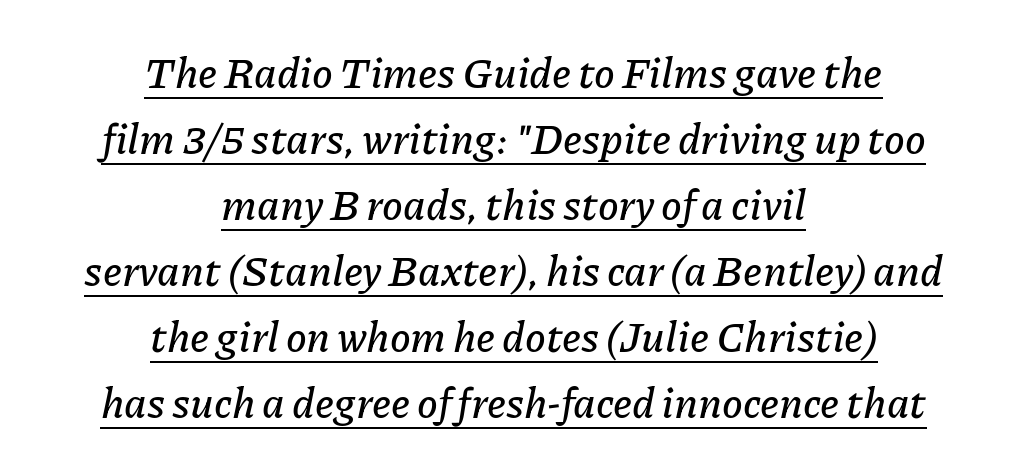
{"italic": "yes", "lean": "right", "slant_degrees": 11, "width": "normal", "stroke_contrast": "low", "x_height": "medium", "monospaced": "no", "underline": "yes", "align": "center", "line_spacing": "normal", "line_spacing_ratio": 1.57, "letter_spacing": "normal", "letter_spacing_em": 0.0, "glyph_px": 42}
